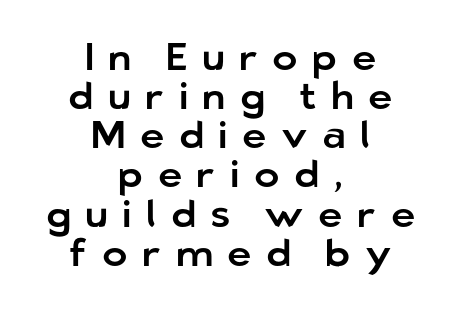
Rendered with straight, roman letterforms. Typographically, this falls in the sans-serif category. The passage shown is typed in a proportional face where columns would drift. Interline gaps are noticeably narrow in this sample.
